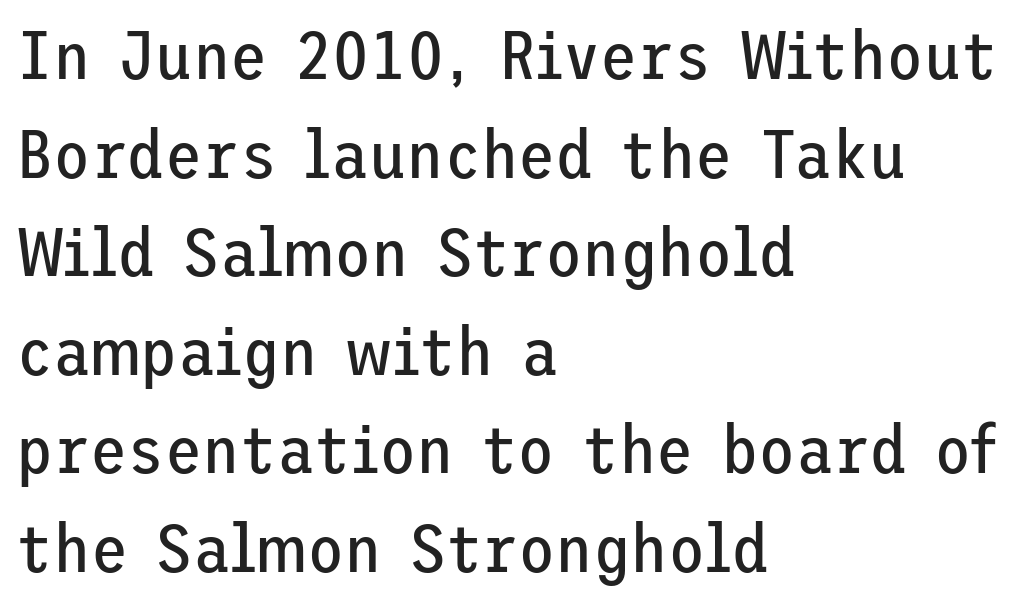
The image shows 68 px regular-weight sans-serif type, upright; set left-aligned, normal line spacing (1.45x), normal letter spacing, not underlined; low stroke contrast and a medium x-height.
